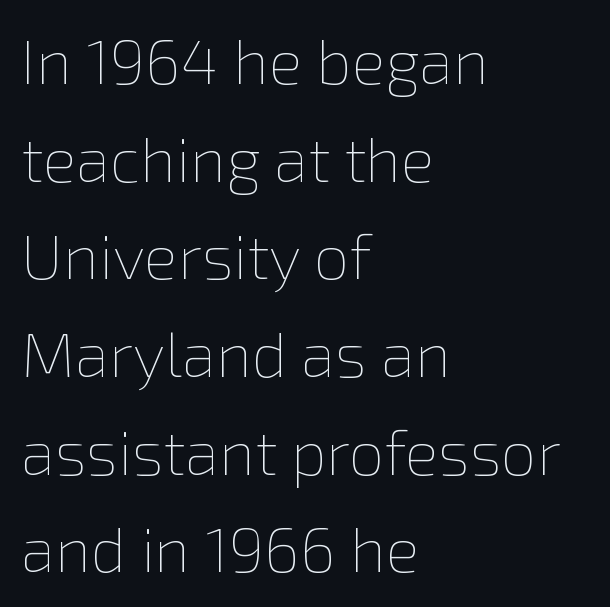
The image shows 63 px thin type, upright; set left-aligned, normal line spacing (1.55x), normal letter spacing, not underlined; low stroke contrast and a medium x-height.
